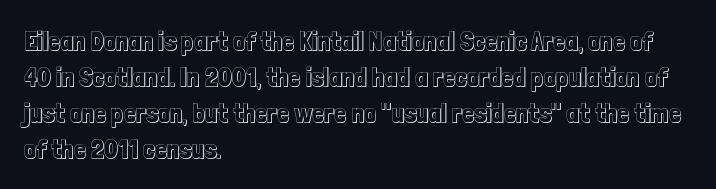
The image shows 27 px text type, upright; set left-aligned, normal line spacing (1.33x), normal letter spacing, not underlined.
